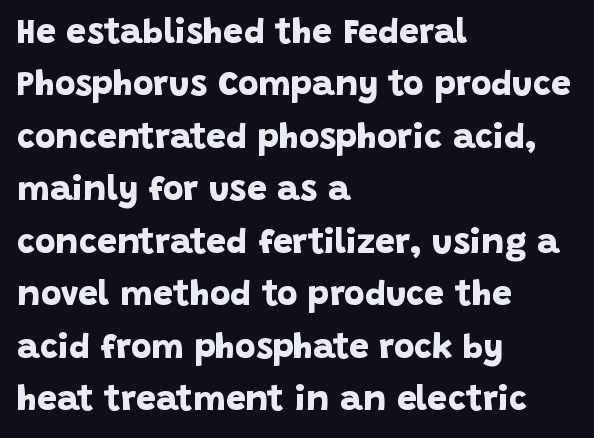
{"serif": "no", "bold": "yes", "weight": "bold", "width": "normal", "stroke_contrast": "low", "x_height": "large", "monospaced": "no", "underline": "no", "align": "left", "line_spacing": "normal", "line_spacing_ratio": 1.5, "letter_spacing": "normal", "letter_spacing_em": 0.0, "glyph_px": 35}
